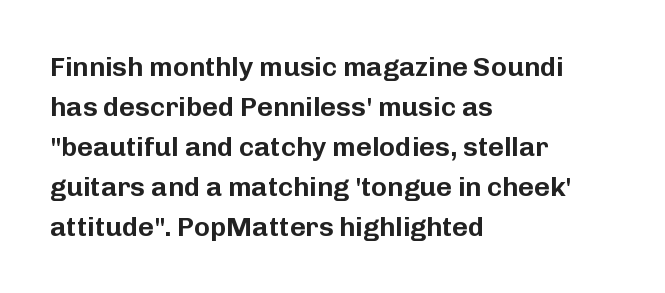
Regular leading. The zone under the glyphs is completely vacant. Italic? Not at all — the glyphs are vertical. A typesetter would call this zero additional tracking. Leftover space on each line is placed entirely after the last word.
